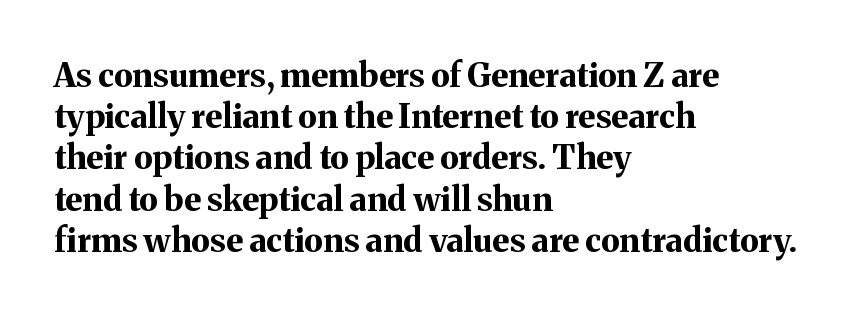
The image shows 33 px bold serif type, upright; set left-aligned, normal line spacing (1.25x), normal letter spacing, not underlined; medium stroke contrast and a medium x-height.
